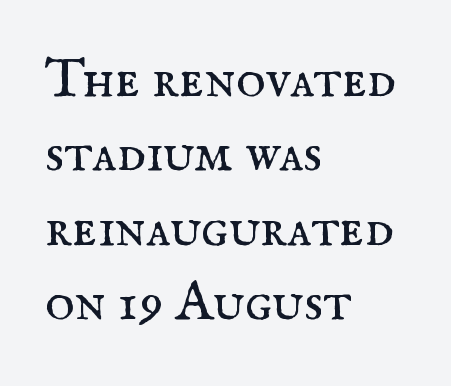
The image shows 56 px regular-weight serif type, upright; set left-aligned, normal line spacing (1.33x), normal letter spacing, not underlined; medium stroke contrast and a small x-height.
